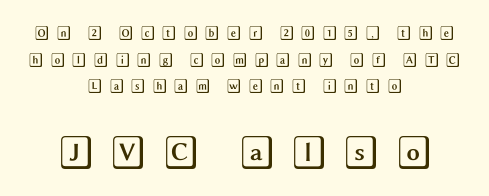
Does the lettering tilt? It doesn't — this is upright. The line texture is sparse and dotted thanks to wide tracking. Two sizes are in play, and the larger belongs to the second block. Words float on clear page, feet unadorned.
